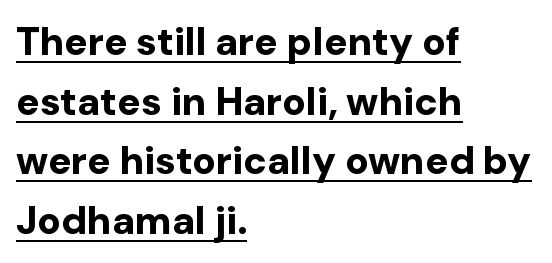
A sans-serif font was chosen for this passage. You could call the tracking neutral — neither tight nor loose. This rendering features underlined lettering. The passage shown is typed in a proportional face where columns would drift. Notice how the passage keeps a crisp vertical edge on the left only. Leading matches the norm, producing a regular column.
